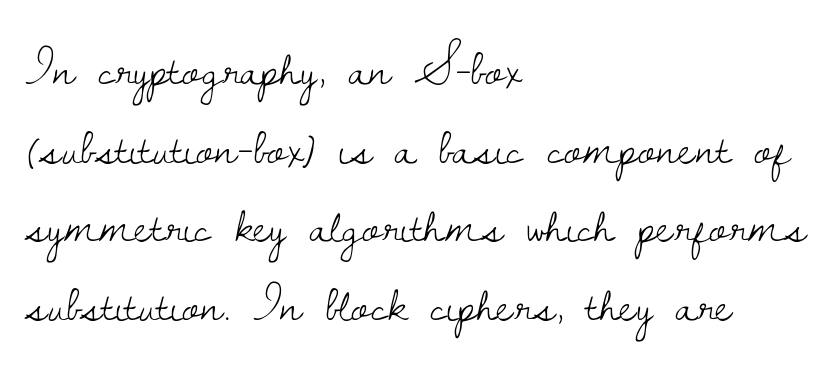
What's the leading like? Ordinary, nothing unusual. Words appear dense and cohesive because spacing is normal. Is this a fixed-width face? No — the glyphs have proportional, varying widths. The specimen omits any rule beneath the text block's lines.
